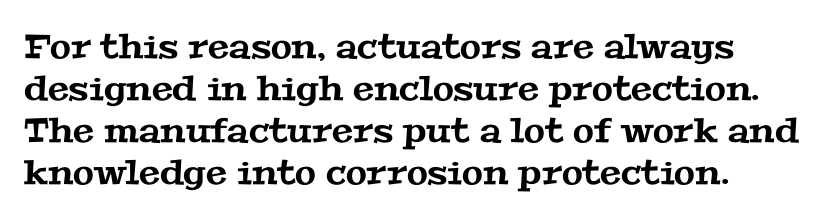
The passage shown is not underscored anywhere. If you drew a ruler down the left edge, every line would touch it. Serif or sans? Serif — the stroke terminals have little feet. A typesetter would call this zero additional tracking. Do the characters align in a grid? No, the font is proportional.
